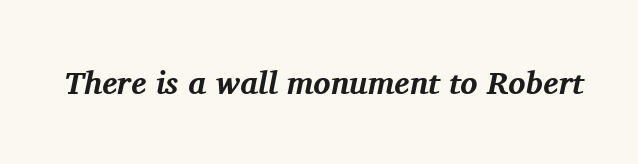
The image shows 32 px bold serif type, italic (leaning right); set normal letter spacing, not underlined; medium stroke contrast and a medium x-height.
